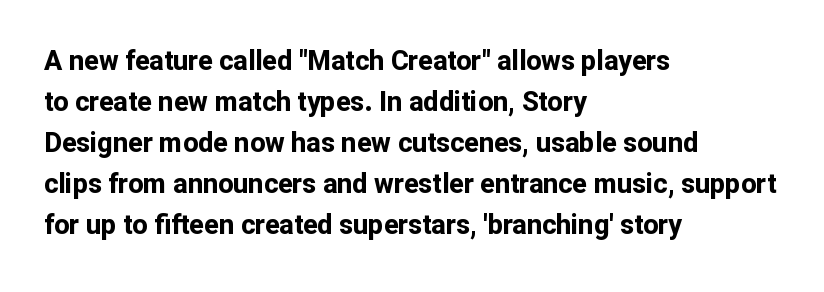
Line beginnings align vertically; line endings do not. Between one letter and the next there's only the usual sliver of space. Notice how descenders clear the ascenders below comfortably — that's standard leading. Does the lettering tilt? It doesn't — this is upright. Letters rest on an invisible, unmarked baseline.
